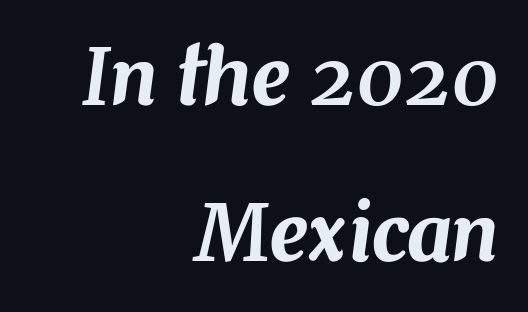
How would I describe the line gaps? Wide and relaxed. You could not count columns in this text — the font is proportionally spaced. Style check: oblique. A clean baseline with only descenders dipping below it. One-word summary of the alignment: right. The letterforms sit shoulder to shoulder at normal distance.
